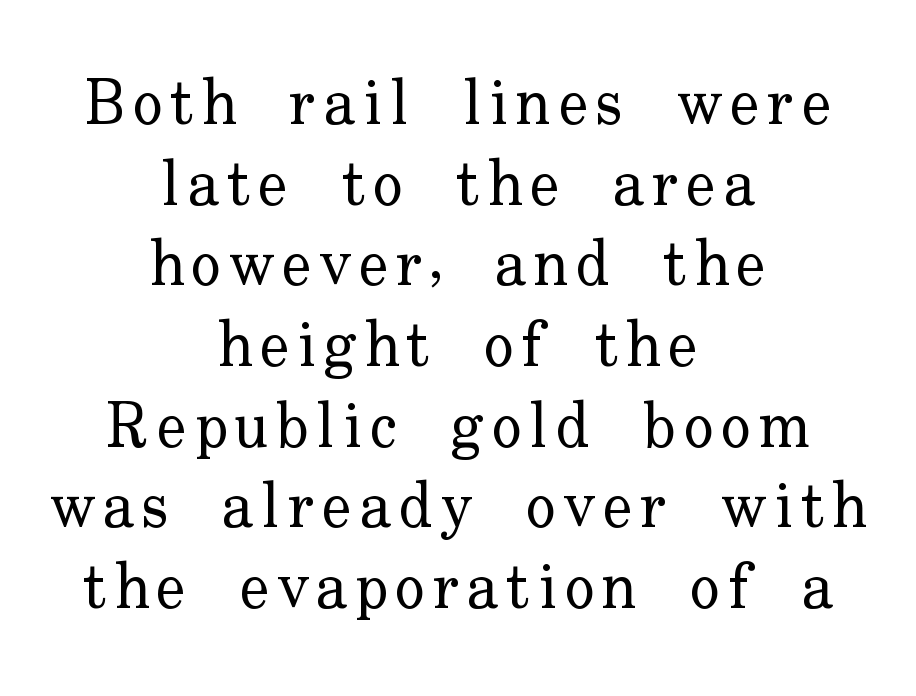
The image shows 63 px regular-weight serif type, upright; set centered, normal line spacing (1.28x), not underlined; low stroke contrast and a small x-height.
